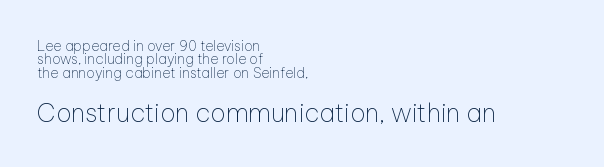
{"italic": "no", "bold": "no", "underline": "no", "align": "left", "line_spacing": "tight", "line_spacing_ratio": 0.96, "letter_spacing": "normal", "letter_spacing_em": 0.0, "larger_block": "second", "size_ratio": 1.79, "glyph_px": 25}
